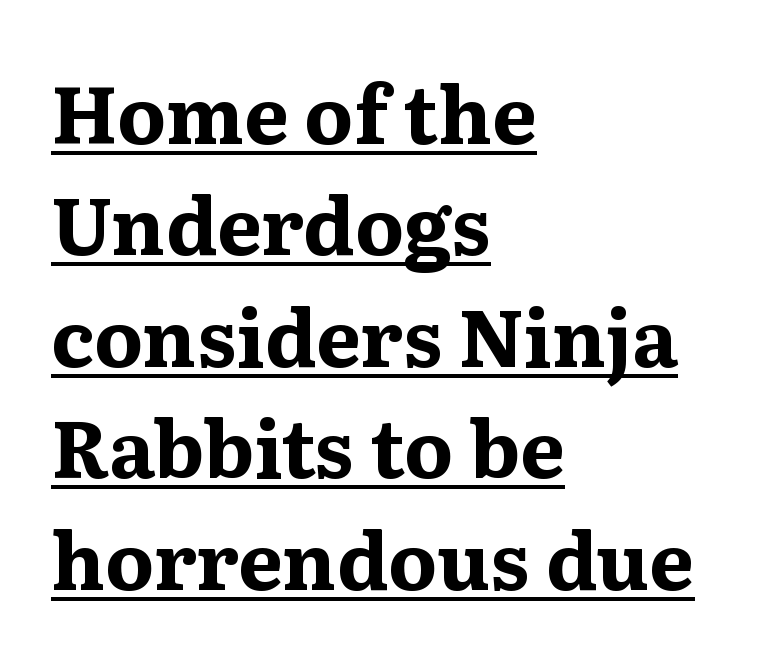
The typography opts for an upright posture over an oblique one. Does the type have serifs? Yes, each stem ends in a small foot. The face used here has the dense, thick strokes of a bold. Between one letter and the next there's only the usual sliver of space.
